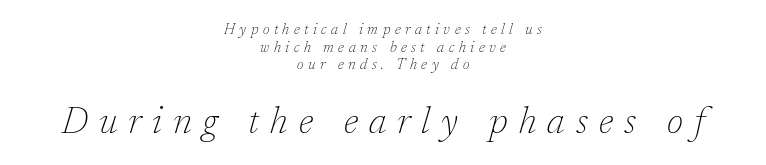
Teacher's note: observe the equal gaps on both sides — that is centered alignment. Think standard paragraph weight, or any step lighter than that. The font family rendered here belongs to the serif group. Anything drawn beneath the words? Only blank space.
